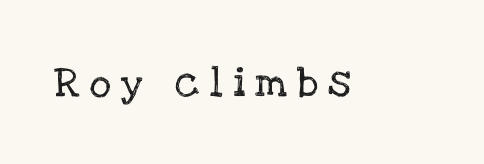
The image shows 30 px serif type, upright; set unusually wide letter spacing (+0.33 em), not underlined; low stroke contrast and a large x-height.
